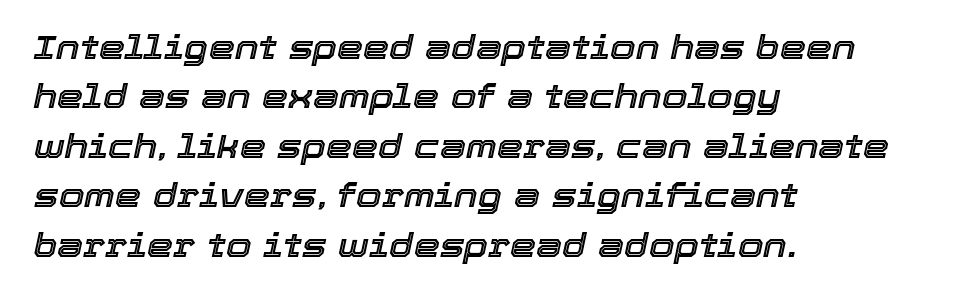
Q: Is the text italic (slanted)? A: Yes, it leans right by about 12 degrees.
Q: Is the text underlined? A: No.
Q: How is the paragraph aligned? A: Left-aligned.
Q: Is the spacing between letters normal or unusually wide? A: Normal.
Q: Is the spacing between lines tight, normal or loose? A: Normal.
Q: Width (condensed, normal, or wide)? A: Normal.
Q: x-height? A: Medium.
Q: Monospaced? A: No.
